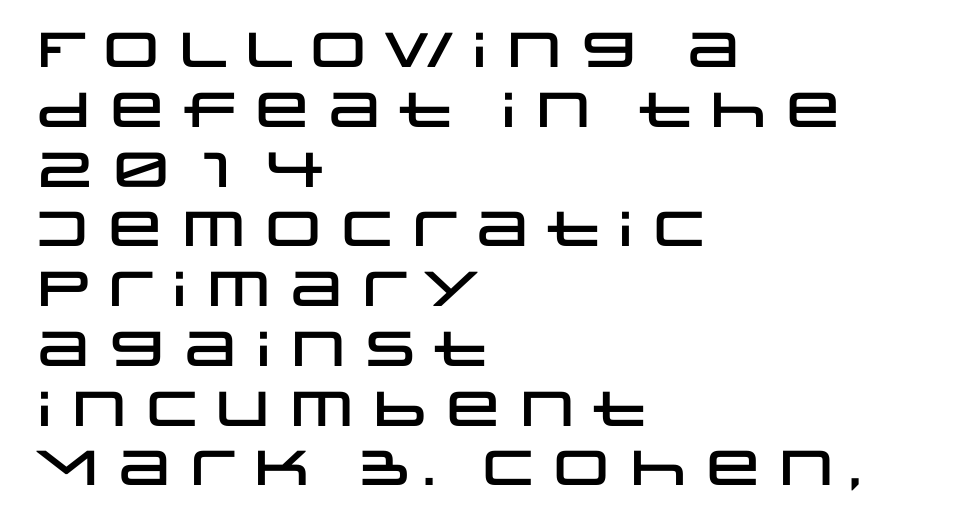
The gap between lines stays unmarked. This sample is left-justified, so line endings fall wherever the words run out. A roman cut, with each character standing at attention. No extra tracking has been applied to these lines. This sample has the flowing, uneven cadence of proportional lettering. Unlike a traditional serif, this face leaves its strokes unadorned.
